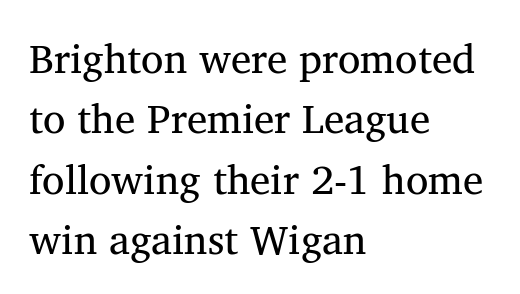
Q: Is the text italic (slanted)? A: No, it is upright.
Q: Is the typeface a serif or a sans-serif typeface? A: Serif.
Q: Is the text underlined? A: No.
Q: How is the paragraph aligned? A: Left-aligned.
Q: Is the spacing between letters normal or unusually wide? A: Normal.
Q: Is the spacing between lines tight, normal or loose? A: Normal.
Q: Width (condensed, normal, or wide)? A: Normal.
Q: Stroke contrast? A: Medium.
Q: x-height? A: Medium.
Q: Monospaced? A: No.
